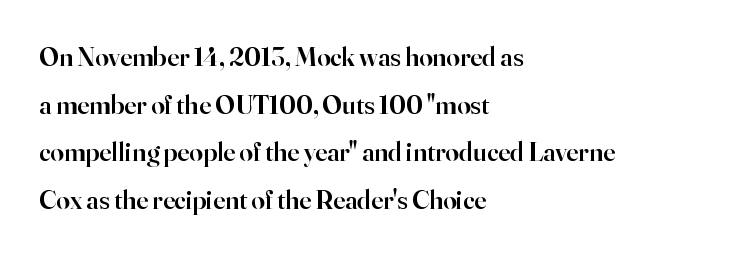
The image shows 27 px text type, upright; set left-aligned, line spacing 1.76x, normal letter spacing, not underlined.
